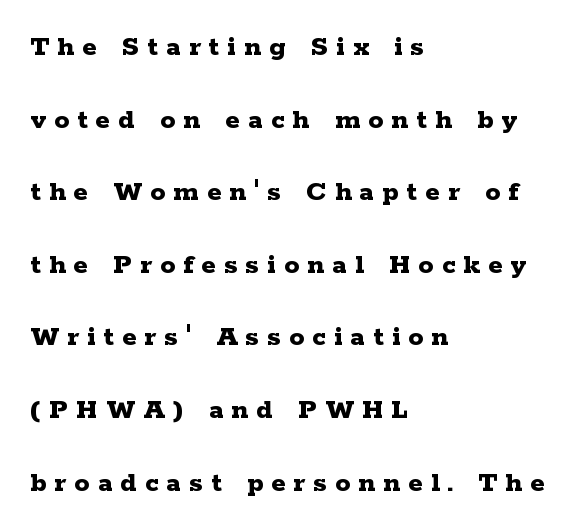
Q: Is the text bold? A: Yes.
Q: Is the text italic (slanted)? A: No, it is upright.
Q: Is the typeface a serif or a sans-serif typeface? A: Serif.
Q: Is the text underlined? A: No.
Q: How is the paragraph aligned? A: Left-aligned.
Q: Is the spacing between letters normal or unusually wide? A: Unusually wide.
Q: Is the spacing between lines tight, normal or loose? A: Loose.
Q: Width (condensed, normal, or wide)? A: Wide.
Q: Stroke contrast? A: Low.
Q: x-height? A: Medium.
Q: Monospaced? A: No.
